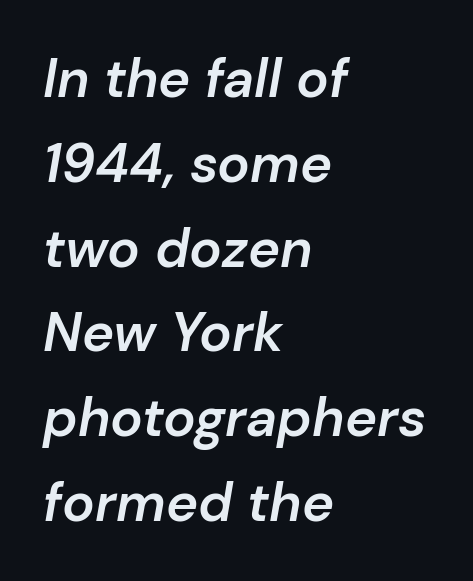
Regarding leading, the lines here are spaced in the standard way. Words appear dense and cohesive because spacing is normal. The letters are semibold — heavier than regular but short of a full bold. The area under the type is left untouched. Horizontally, the lines are justified to the leading edge only. Looks like regular typesetting: each glyph gets only the width it needs.
